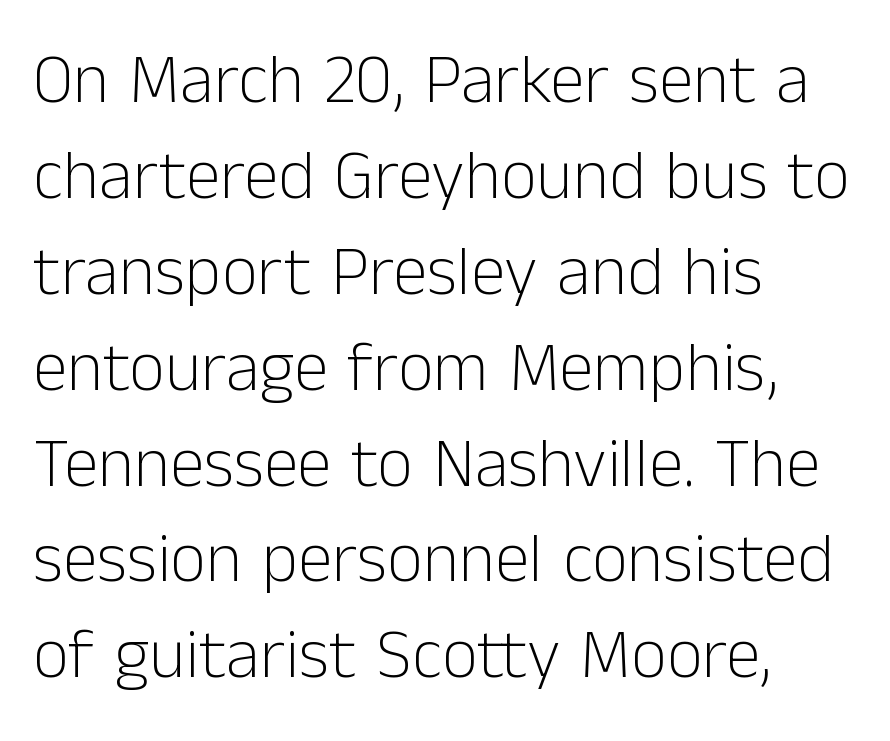
Q: Is the text bold? A: No.
Q: Is the text italic (slanted)? A: No, it is upright.
Q: Is the typeface a serif or a sans-serif typeface? A: Sans-serif.
Q: Is the text underlined? A: No.
Q: How is the paragraph aligned? A: Left-aligned.
Q: Is the spacing between letters normal or unusually wide? A: Normal.
Q: Is the spacing between lines tight, normal or loose? A: Normal.
Q: Width (condensed, normal, or wide)? A: Normal.
Q: Stroke contrast? A: Low.
Q: x-height? A: Medium.
Q: Monospaced? A: No.
